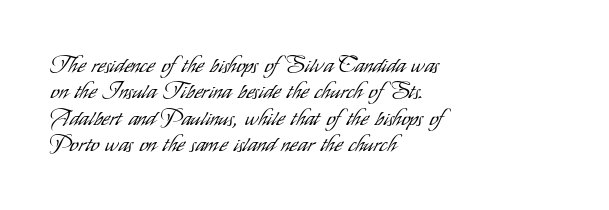
{"bold": "no", "underline": "no", "align": "left", "line_spacing_ratio": 1.2, "letter_spacing": "normal", "letter_spacing_em": 0.0, "glyph_px": 22}
